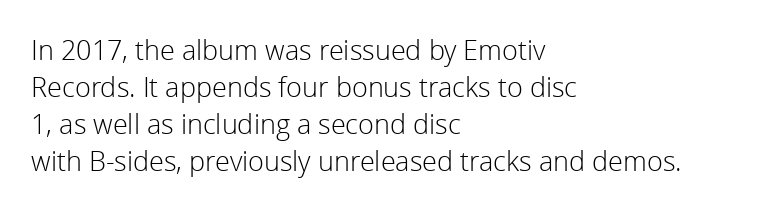
Reading down the block, your eye returns to a fixed left position each line. Tall strokes in this sample are plumb rather than angled. The rendering uses a moderate line-height, typical for paragraphs. This is not heavy type; no bold has been used. Any mark beneath the type? The region is blank. Each word holds together tightly as a unit, with standard inter-letter gaps.
